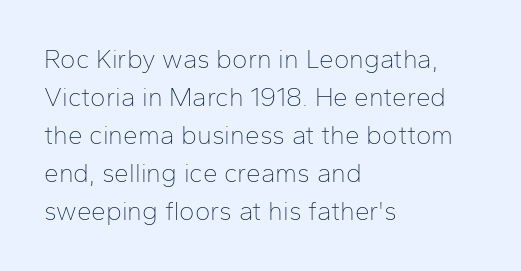
The image shows 26 px text type, upright; set left-aligned, normal line spacing (1.46x), normal letter spacing, not underlined.
